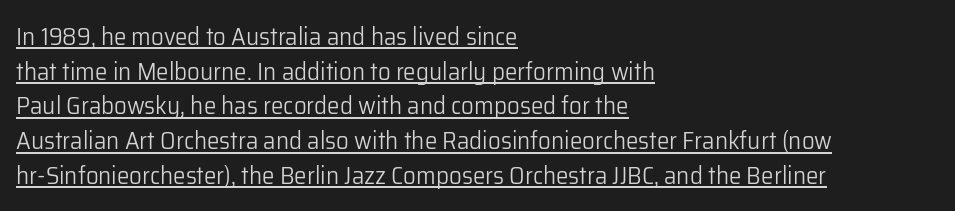
The image shows 25 px text type, upright; set left-aligned, normal line spacing (1.39x), normal letter spacing, underlined.
